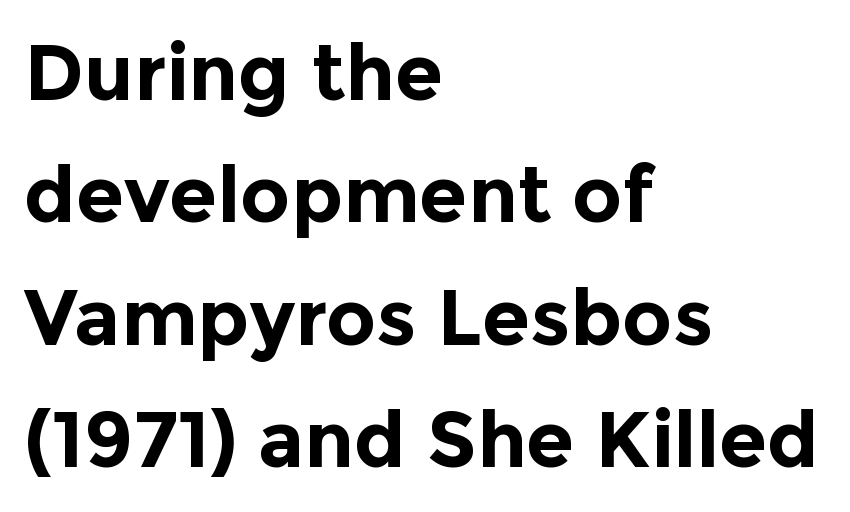
Glance below the letters and you will spot only blank space. Layout note: lines flush left. A typesetter would mark this as roman, not italic. On the weight axis this lands at bold, roughly 700.
